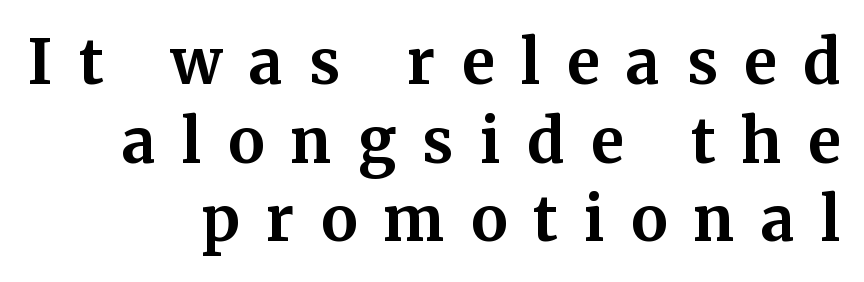
Q: Is the text bold? A: Yes.
Q: Is the text italic (slanted)? A: No, it is upright.
Q: Is the typeface a serif or a sans-serif typeface? A: Serif.
Q: Is the text underlined? A: No.
Q: How is the paragraph aligned? A: Right-aligned.
Q: Is the spacing between letters normal or unusually wide? A: Unusually wide.
Q: Is the spacing between lines tight, normal or loose? A: Normal.
Q: Width (condensed, normal, or wide)? A: Normal.
Q: Stroke contrast? A: Medium.
Q: x-height? A: Medium.
Q: Monospaced? A: No.
